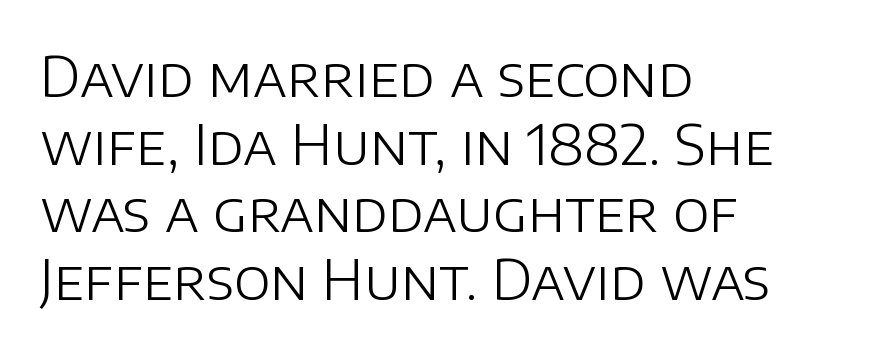
This rendering uses left alignment, leaving the right contour irregular. Bare-footed words on every line. Look at the tracking — it's just the regular setting, nothing added. A typesetter would label this face a sans. Varying glyph widths throughout — classic text-font behaviour. Notice how the stems are strictly vertical — no italics here.
